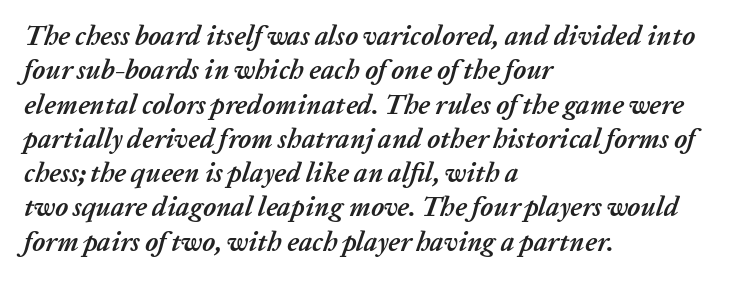
The image shows 27 px bold type, italic (leaning right); set left-aligned, normal line spacing (1.27x), normal letter spacing, not underlined.
